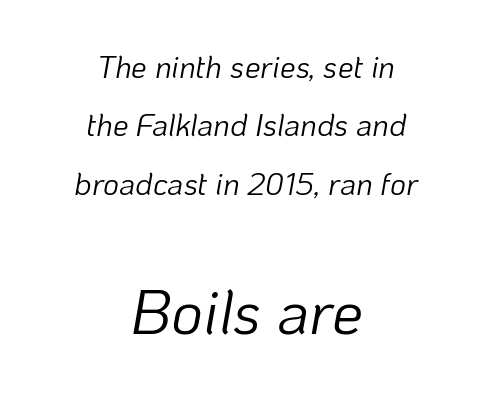
The image shows 62 px light type, italic (leaning right); set centered, line spacing 1.88x, normal letter spacing, not underlined; the second (bottom) block is 2.0x larger; low stroke contrast and a medium x-height.
